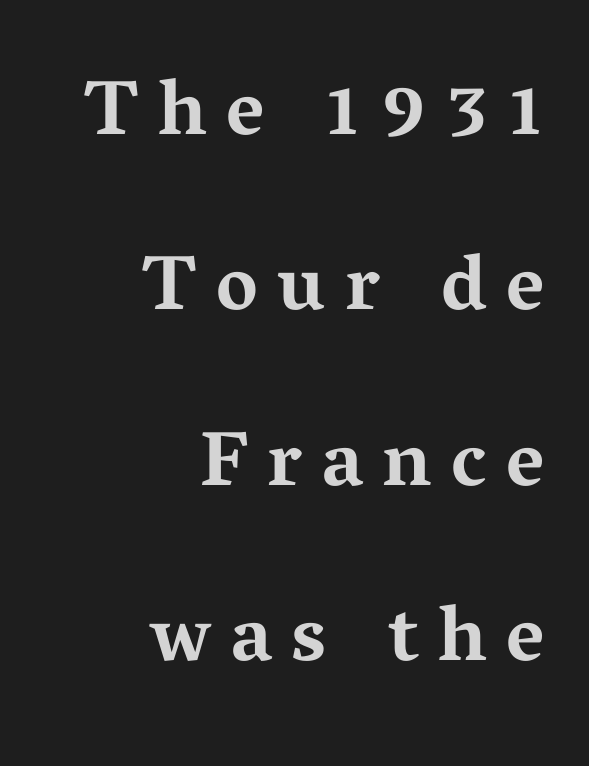
{"serif": "yes", "italic": "no", "bold": "yes", "weight": "bold", "width": "wide", "stroke_contrast": "medium", "x_height": "medium", "monospaced": "no", "underline": "no", "align": "right", "line_spacing": "loose", "line_spacing_ratio": 2.25, "letter_spacing": "wide", "letter_spacing_em": 0.25, "glyph_px": 78}
